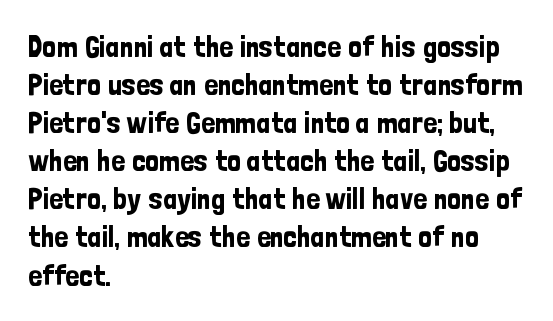
Q: Is the text italic (slanted)? A: No, it is upright.
Q: Is the typeface a serif or a sans-serif typeface? A: Sans-serif.
Q: Is the text underlined? A: No.
Q: How is the paragraph aligned? A: Left-aligned.
Q: Is the spacing between letters normal or unusually wide? A: Normal.
Q: Is the spacing between lines tight, normal or loose? A: Normal.
Q: Width (condensed, normal, or wide)? A: Condensed.
Q: Stroke contrast? A: Low.
Q: x-height? A: Medium.
Q: Monospaced? A: No.
